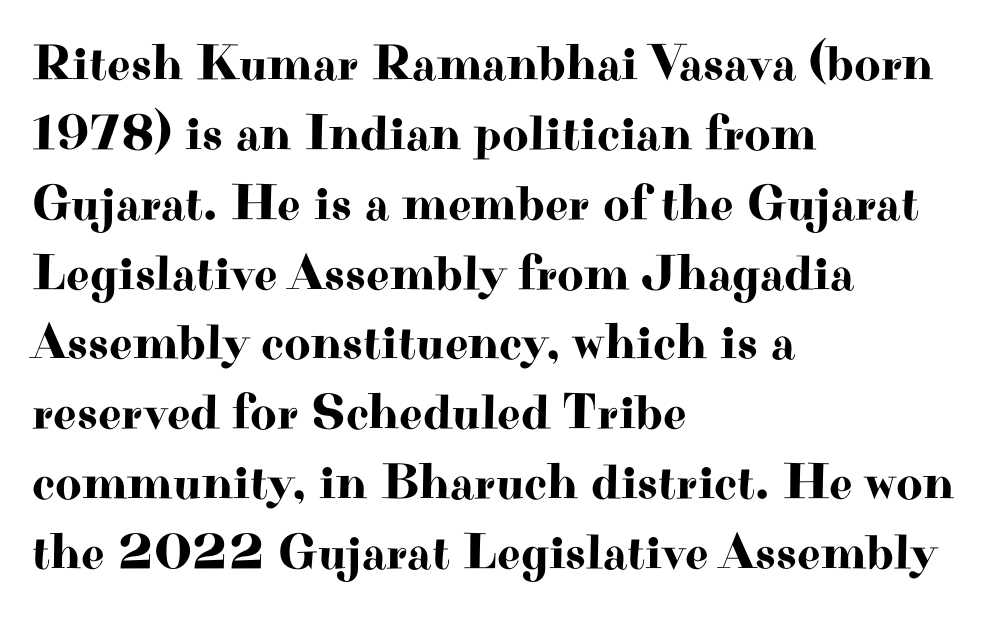
Tall strokes in this sample are plumb rather than angled. Visually the block forms a straight wall on the left and a jagged coastline on the right. The designer went with a serif here, giving each stem small feet. Each letter keeps its own natural width here, so spacing adapts to shape.
